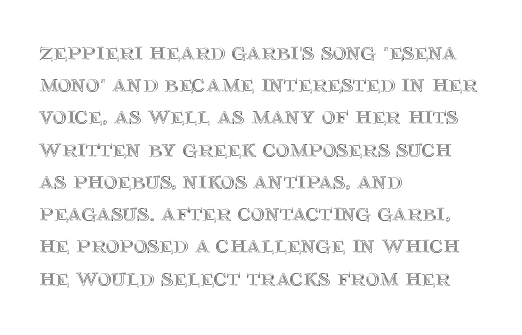
{"italic": "no", "underline": "no", "align": "left", "line_spacing_ratio": 1.24, "letter_spacing": "normal", "letter_spacing_em": 0.0, "glyph_px": 26}
